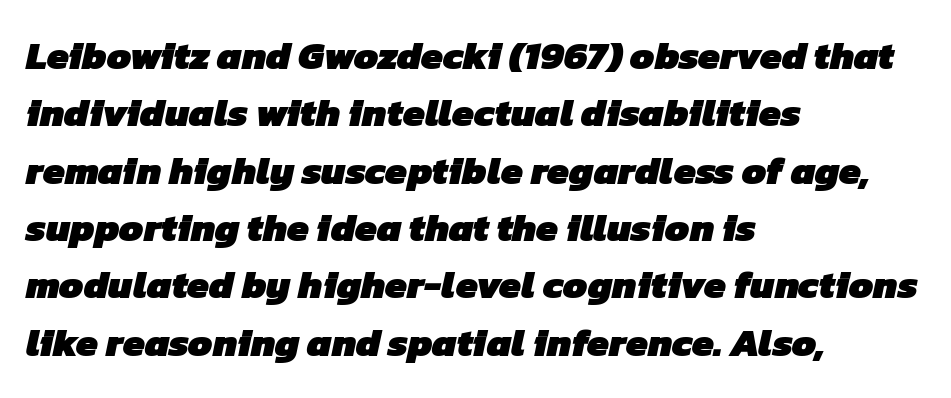
Q: Is the text bold? A: Yes.
Q: Is the typeface a serif or a sans-serif typeface? A: Sans-serif.
Q: Is the text underlined? A: No.
Q: How is the paragraph aligned? A: Left-aligned.
Q: Is the spacing between letters normal or unusually wide? A: Normal.
Q: Is the spacing between lines tight, normal or loose? A: Normal.
Q: Width (condensed, normal, or wide)? A: Normal.
Q: Stroke contrast? A: Low.
Q: x-height? A: Medium.
Q: Monospaced? A: No.
